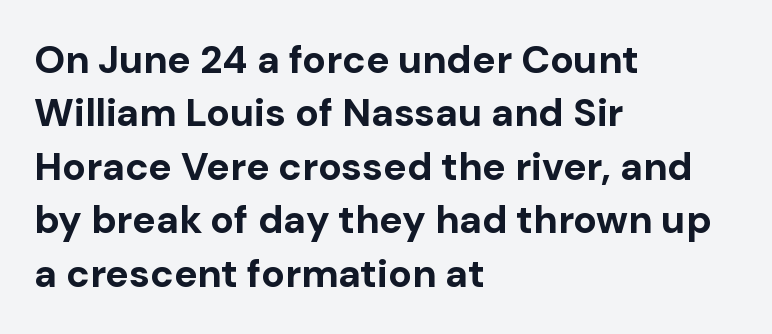
Q: Is the text bold? A: Yes.
Q: Is the text italic (slanted)? A: No, it is upright.
Q: Is the typeface a serif or a sans-serif typeface? A: Sans-serif.
Q: Is the text underlined? A: No.
Q: How is the paragraph aligned? A: Left-aligned.
Q: Is the spacing between letters normal or unusually wide? A: Normal.
Q: Is the spacing between lines tight, normal or loose? A: Normal.
Q: Width (condensed, normal, or wide)? A: Normal.
Q: Stroke contrast? A: Low.
Q: x-height? A: Medium.
Q: Monospaced? A: No.
